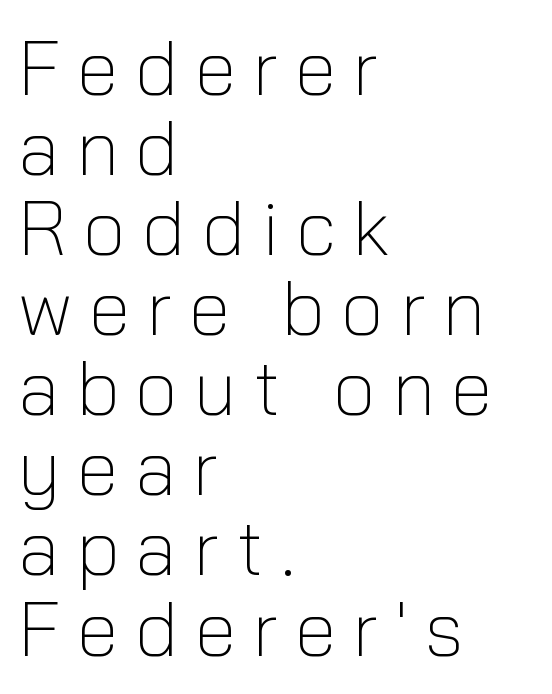
Q: Is the text bold? A: No.
Q: Is the text italic (slanted)? A: No, it is upright.
Q: Is the typeface a serif or a sans-serif typeface? A: Sans-serif.
Q: Is the text underlined? A: No.
Q: How is the paragraph aligned? A: Left-aligned.
Q: Is the spacing between letters normal or unusually wide? A: Unusually wide.
Q: Is the spacing between lines tight, normal or loose? A: Tight.
Q: Width (condensed, normal, or wide)? A: Normal.
Q: Stroke contrast? A: Low.
Q: x-height? A: Medium.
Q: Monospaced? A: No.
